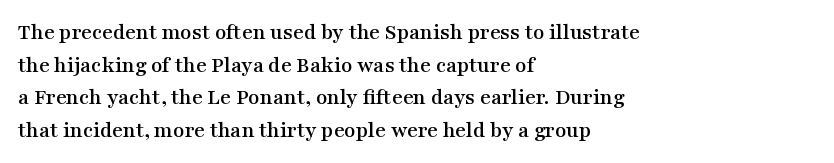
The image shows 23 px text type, upright; set left-aligned, normal line spacing (1.42x), normal letter spacing, not underlined.
